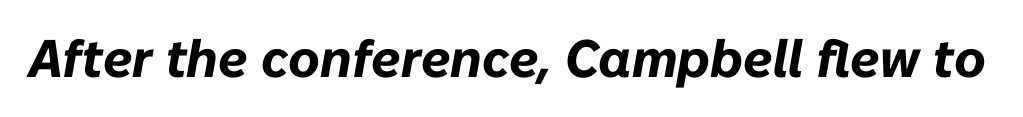
{"italic": "yes", "lean": "right", "slant_degrees": 10, "bold": "yes", "weight": "bold", "width": "normal", "stroke_contrast": "low", "x_height": "medium", "monospaced": "no", "underline": "no", "letter_spacing": "normal", "letter_spacing_em": 0.0, "glyph_px": 53}
